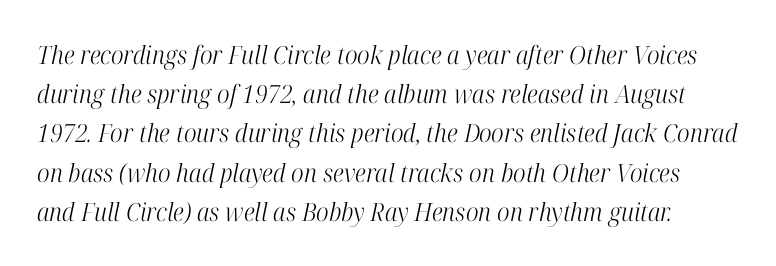
Q: Is the text bold? A: No.
Q: Is the text italic (slanted)? A: Yes, it leans right by about 12 degrees.
Q: Is the text underlined? A: No.
Q: Is the spacing between letters normal or unusually wide? A: Normal.
Q: Is the spacing between lines tight, normal or loose? A: Normal.
